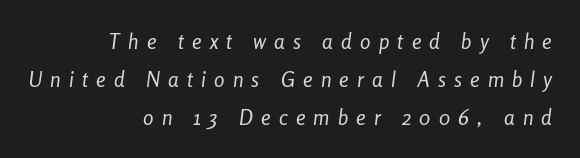
{"italic": "yes", "lean": "right", "slant_degrees": 8, "bold": "no", "underline": "no", "align": "right", "line_spacing_ratio": 1.8, "letter_spacing": "wide", "letter_spacing_em": 0.39, "glyph_px": 21}
